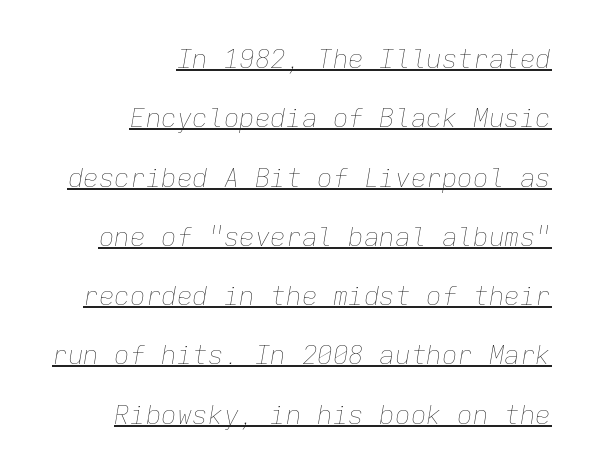
Q: Is the text bold? A: No.
Q: Is the text italic (slanted)? A: Yes, it leans right by about 9 degrees.
Q: Is the text underlined? A: Yes.
Q: How is the paragraph aligned? A: Right-aligned.
Q: Is the spacing between letters normal or unusually wide? A: Normal.
Q: Is the spacing between lines tight, normal or loose? A: Loose.
